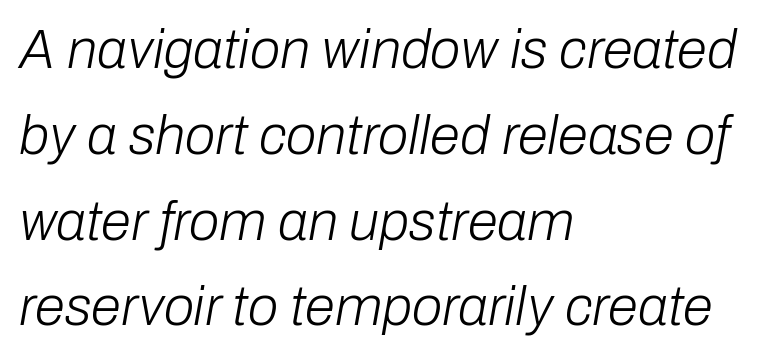
Q: Is the text bold? A: No.
Q: Is the text italic (slanted)? A: Yes, it leans right by about 10 degrees.
Q: Is the text underlined? A: No.
Q: How is the paragraph aligned? A: Left-aligned.
Q: Is the spacing between letters normal or unusually wide? A: Normal.
Q: Is the spacing between lines tight, normal or loose? A: Normal.
Q: Width (condensed, normal, or wide)? A: Normal.
Q: Stroke contrast? A: Low.
Q: x-height? A: Medium.
Q: Monospaced? A: No.
